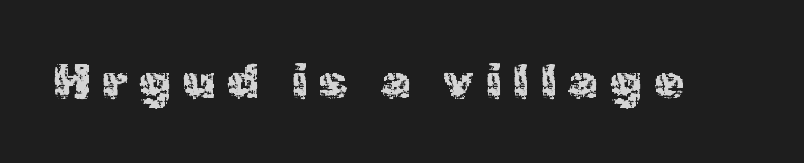
Q: Is the text italic (slanted)? A: No, it is upright.
Q: Is the typeface a serif or a sans-serif typeface? A: Sans-serif.
Q: Is the text underlined? A: No.
Q: Is the spacing between letters normal or unusually wide? A: Unusually wide.
Q: Width (condensed, normal, or wide)? A: Normal.
Q: x-height? A: Medium.
Q: Monospaced? A: No.
